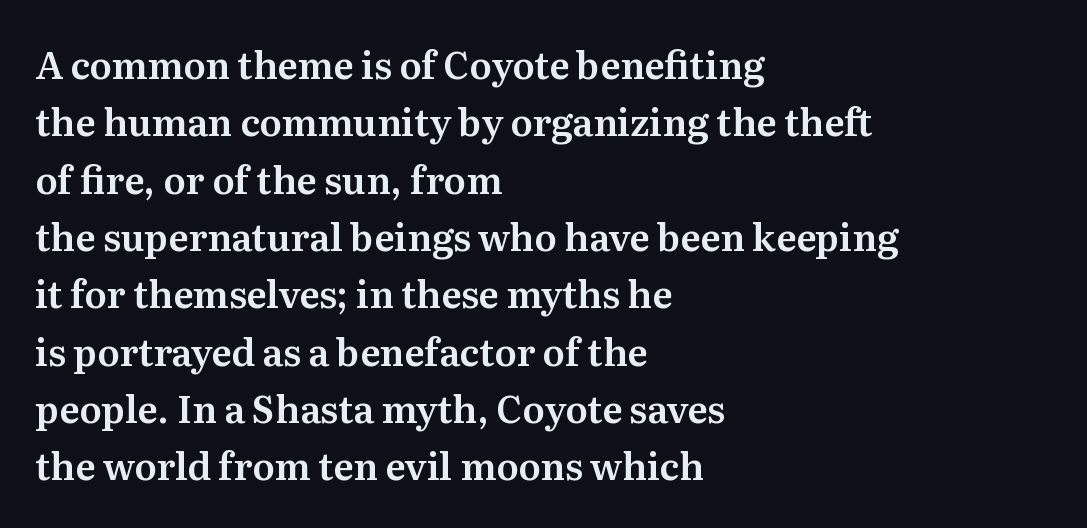
The passage shown is typeset with a serif family. Is the block centered? No — it sits flush against the left margin. This sample has the flowing, uneven cadence of proportional lettering. Characters follow at the spacing the type designer built in.
